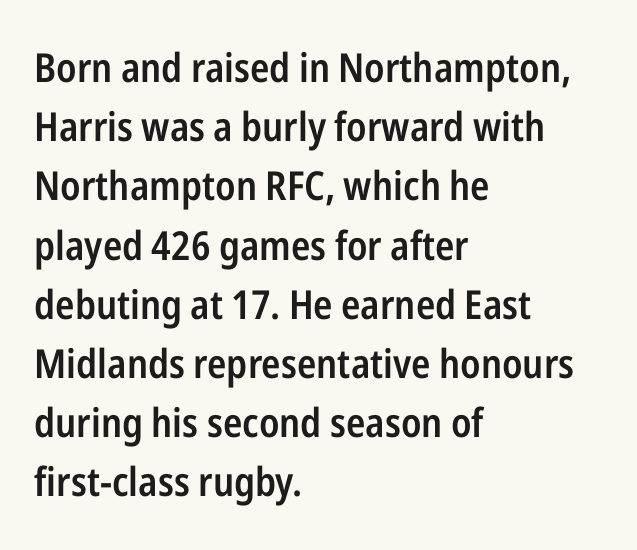
Q: Is the text bold? A: Semi-bold.
Q: Is the text italic (slanted)? A: No, it is upright.
Q: Is the typeface a serif or a sans-serif typeface? A: Sans-serif.
Q: Is the text underlined? A: No.
Q: How is the paragraph aligned? A: Left-aligned.
Q: Is the spacing between letters normal or unusually wide? A: Normal.
Q: Is the spacing between lines tight, normal or loose? A: Normal.
Q: Width (condensed, normal, or wide)? A: Condensed.
Q: Stroke contrast? A: Low.
Q: x-height? A: Medium.
Q: Monospaced? A: No.
